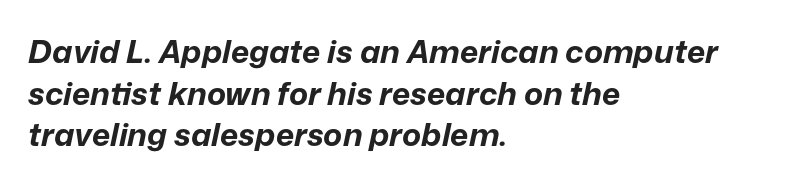
{"italic": "yes", "lean": "right", "slant_degrees": 12, "bold": "yes", "weight": "bold", "width": "normal", "stroke_contrast": "low", "x_height": "medium", "monospaced": "no", "underline": "no", "align": "left", "line_spacing": "normal", "line_spacing_ratio": 1.3, "letter_spacing": "normal", "letter_spacing_em": 0.0, "glyph_px": 32}
